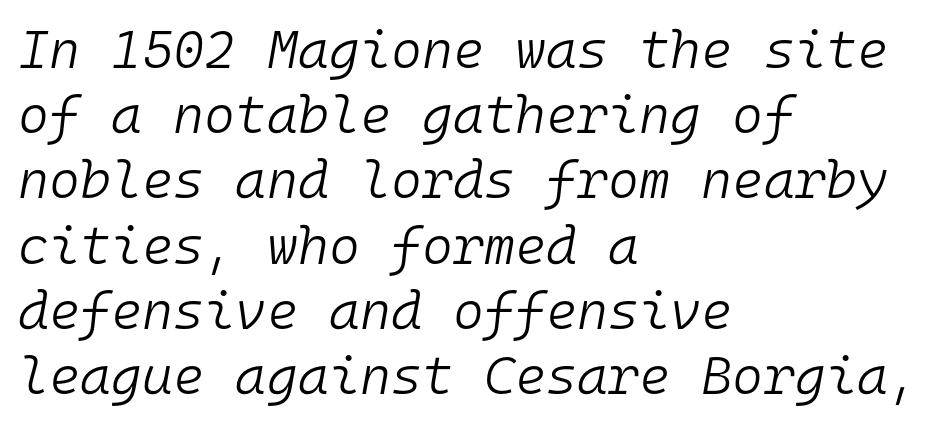
The space beneath each line is pristine and unruled. Think of a typewriter: that constant character pitch is what you see here. The face used here has a pronounced slope to its letters. Standard letterfit; no display-style spreading of the glyphs. The passage shown is not bold in any degree.
